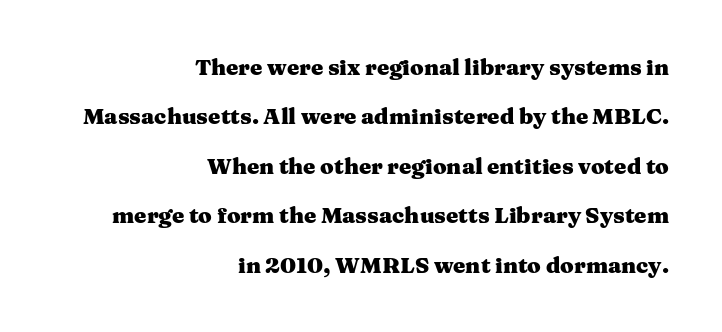
Short and long lines alike share a common ending point at right. The specimen reads as upright at a glance. Words float on clear page, feet unadorned. The passage shown stacks its lines with a broad gap.
